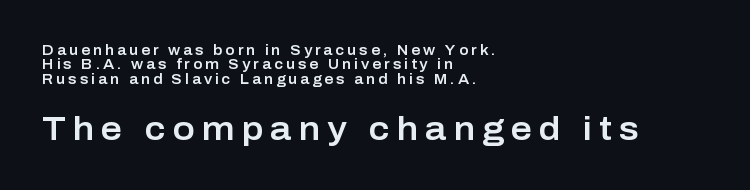
Q: Is the text italic (slanted)? A: No, it is upright.
Q: Is the typeface a serif or a sans-serif typeface? A: Sans-serif.
Q: Is the text underlined? A: No.
Q: How is the paragraph aligned? A: Left-aligned.
Q: Is the spacing between letters normal or unusually wide? A: Unusually wide.
Q: Is the spacing between lines tight, normal or loose? A: Tight.
Q: Which block of text is set in a larger size, the first (top) or the second (bottom)? A: The second (bottom) one.
Q: Width (condensed, normal, or wide)? A: Normal.
Q: Stroke contrast? A: Low.
Q: x-height? A: Medium.
Q: Monospaced? A: No.
